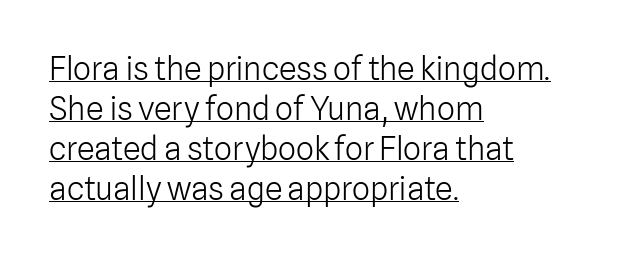
On a weight scale, this lands at 450 or below. Upright lettering throughout. The rendering uses natural spacing where letterforms have individual widths. Somebody hit Ctrl+U on this one — the words are underlined.
